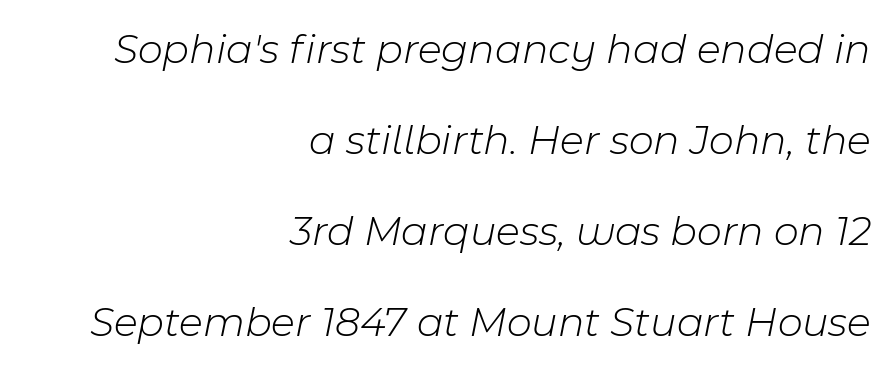
{"italic": "yes", "lean": "right", "slant_degrees": 11, "bold": "no", "weight": "light", "width": "normal", "stroke_contrast": "low", "x_height": "medium", "monospaced": "no", "underline": "no", "align": "right", "line_spacing": "loose", "line_spacing_ratio": 2.12, "letter_spacing": "normal", "letter_spacing_em": 0.0, "glyph_px": 43}
